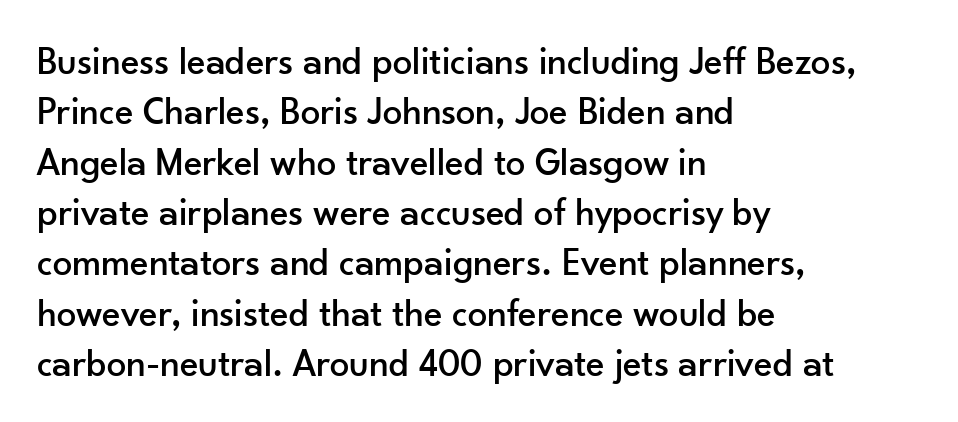
This block has exactly the height ordinary leading produces. The glyphs are unaccompanied by any horizontal stroke below them. The lettering holds an erect, upright posture throughout. Varying glyph widths throughout — classic text-font behaviour. No feet cap the strokes, marking this as sans-serif type. Spacing between characters is what you'd get straight out of the box.
